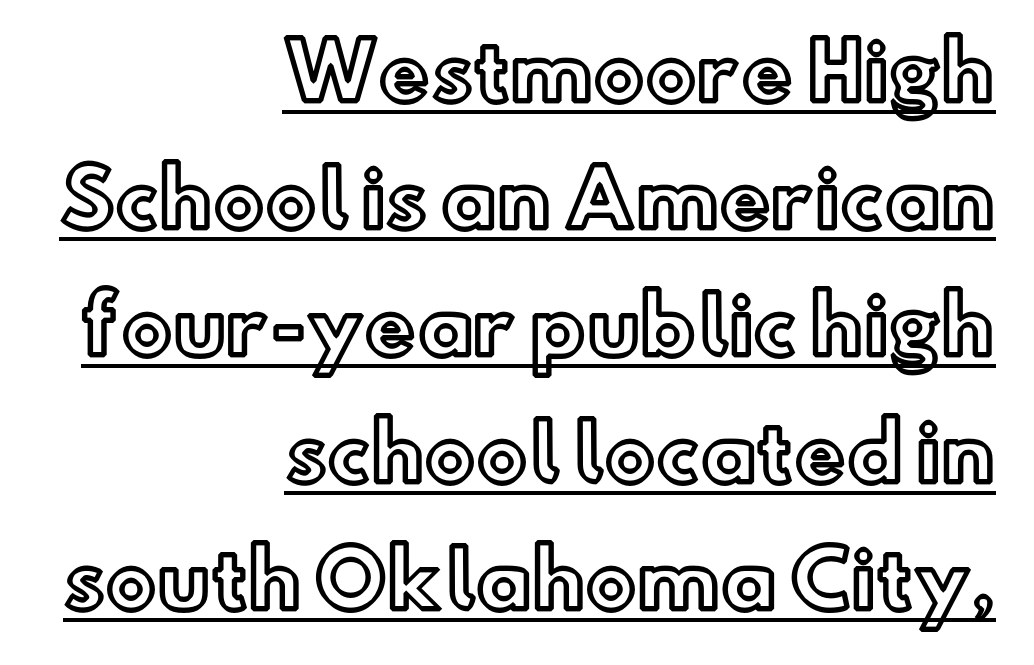
The image shows 77 px text type, upright; set right-aligned, normal line spacing (1.65x), normal letter spacing, underlined; a small x-height.
